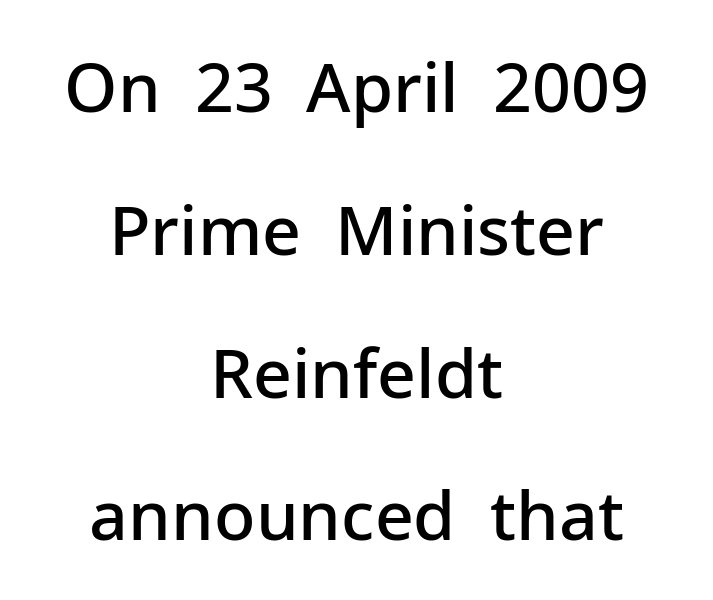
Q: Is the text bold? A: Semi-bold.
Q: Is the text italic (slanted)? A: No, it is upright.
Q: Is the typeface a serif or a sans-serif typeface? A: Sans-serif.
Q: Is the text underlined? A: No.
Q: How is the paragraph aligned? A: Centered.
Q: Is the spacing between letters normal or unusually wide? A: Normal.
Q: Is the spacing between lines tight, normal or loose? A: Loose.
Q: Width (condensed, normal, or wide)? A: Normal.
Q: Stroke contrast? A: Low.
Q: x-height? A: Medium.
Q: Monospaced? A: No.
